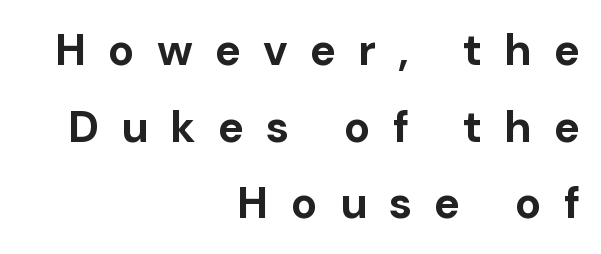
Q: Is the text bold? A: Yes.
Q: Is the text italic (slanted)? A: No, it is upright.
Q: Is the typeface a serif or a sans-serif typeface? A: Sans-serif.
Q: Is the text underlined? A: No.
Q: How is the paragraph aligned? A: Right-aligned.
Q: Is the spacing between letters normal or unusually wide? A: Unusually wide.
Q: Width (condensed, normal, or wide)? A: Normal.
Q: Stroke contrast? A: Low.
Q: x-height? A: Medium.
Q: Monospaced? A: No.
